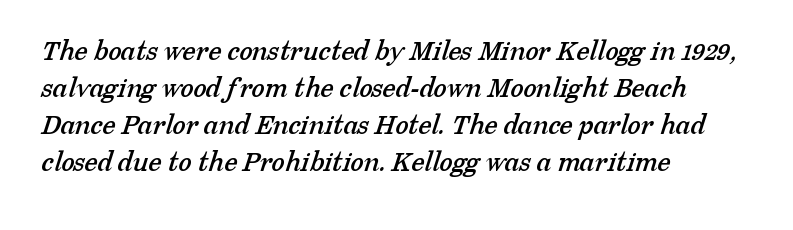
Q: Is the typeface a serif or a sans-serif typeface? A: Serif.
Q: Is the text underlined? A: No.
Q: How is the paragraph aligned? A: Left-aligned.
Q: Is the spacing between letters normal or unusually wide? A: Normal.
Q: Width (condensed, normal, or wide)? A: Normal.
Q: Stroke contrast? A: Low.
Q: x-height? A: Medium.
Q: Monospaced? A: No.
